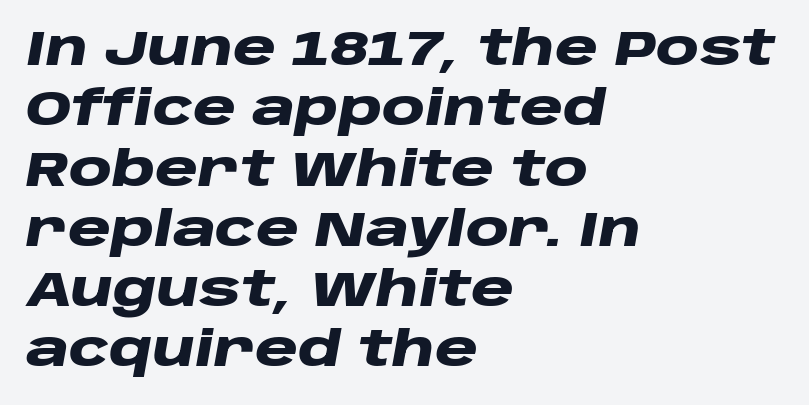
Teacher's note: observe the even left margin — that is flush-left alignment. Stroke thickness is high; the sample reads as a true bold. When letters slant like this, we call the style italic. The letters advance in unequal steps, a hallmark of proportional type.
